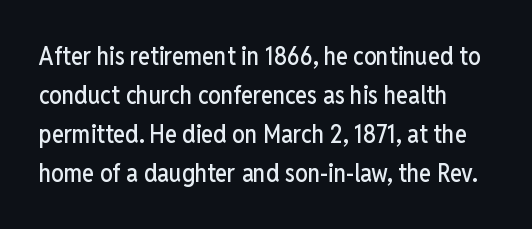
Q: Is the text italic (slanted)? A: No, it is upright.
Q: Is the text underlined? A: No.
Q: How is the paragraph aligned? A: Left-aligned.
Q: Is the spacing between letters normal or unusually wide? A: Normal.
Q: Is the spacing between lines tight, normal or loose? A: Normal.
